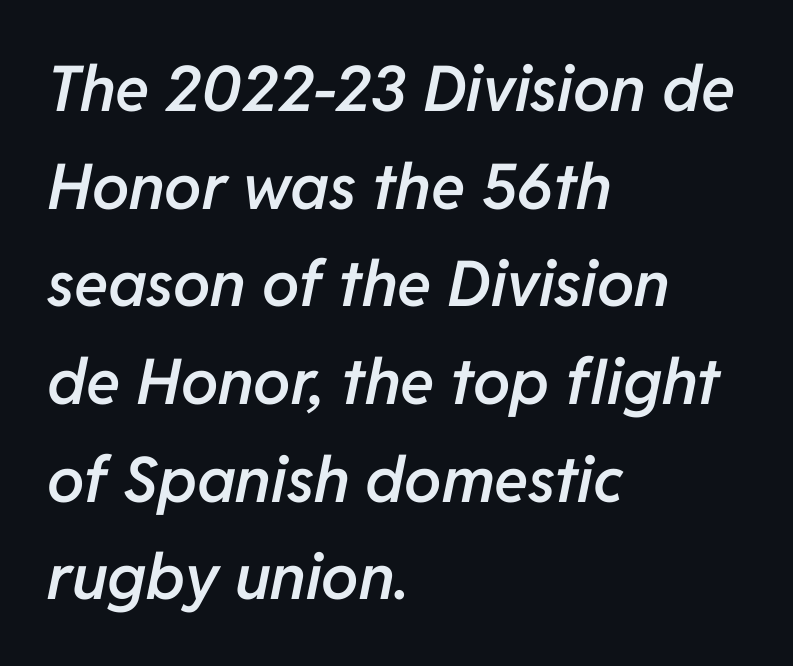
Q: Is the text bold? A: Semi-bold.
Q: Is the text italic (slanted)? A: Yes, it leans right by about 11 degrees.
Q: Is the text underlined? A: No.
Q: How is the paragraph aligned? A: Left-aligned.
Q: Is the spacing between letters normal or unusually wide? A: Normal.
Q: Is the spacing between lines tight, normal or loose? A: Normal.
Q: Width (condensed, normal, or wide)? A: Normal.
Q: Stroke contrast? A: Low.
Q: x-height? A: Medium.
Q: Monospaced? A: No.
